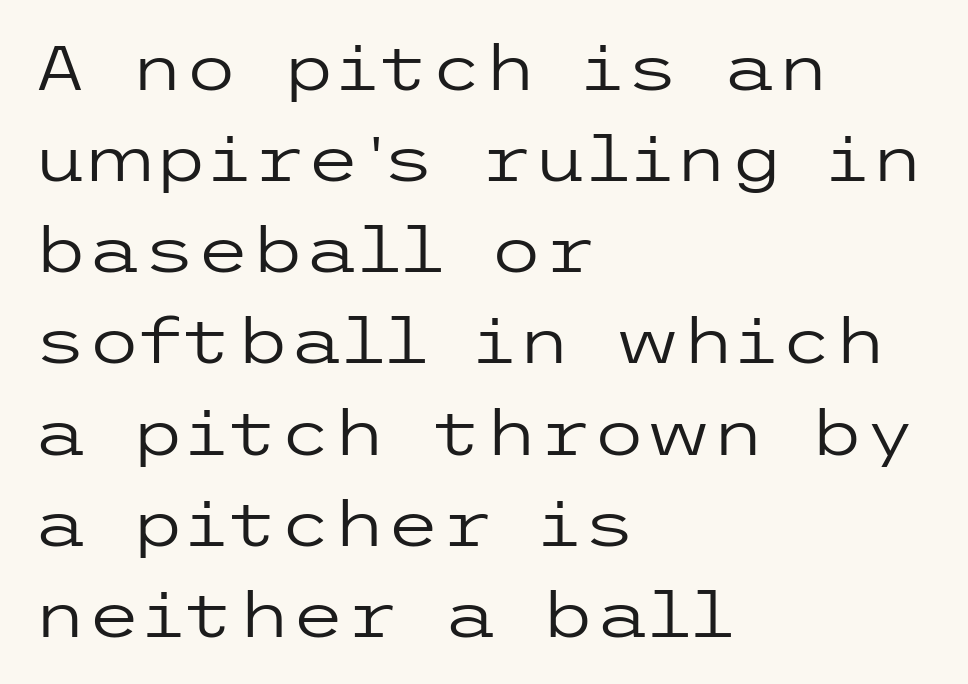
Font category for this specimen: sans-serif. The letters stand upright; this is a roman face. Standard letterfit; no display-style spreading of the glyphs. Compared with typical paragraphs, the rows here are spaced about the same. The zone under the glyphs is completely vacant.
